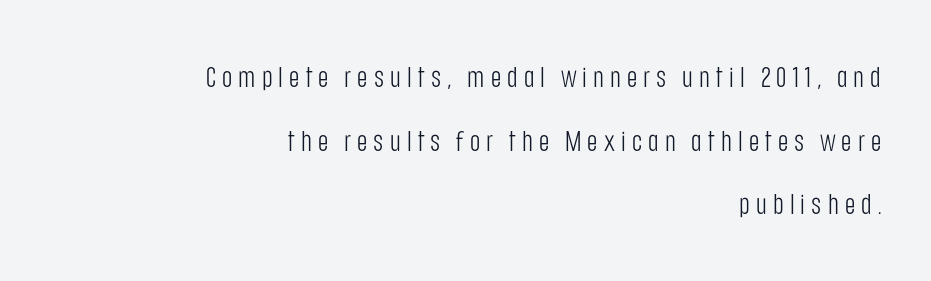
Q: Is the text bold? A: No.
Q: Is the text italic (slanted)? A: No, it is upright.
Q: Is the typeface a serif or a sans-serif typeface? A: Sans-serif.
Q: Is the text underlined? A: No.
Q: How is the paragraph aligned? A: Right-aligned.
Q: Is the spacing between letters normal or unusually wide? A: Unusually wide.
Q: Is the spacing between lines tight, normal or loose? A: Loose.
Q: Width (condensed, normal, or wide)? A: Condensed.
Q: Stroke contrast? A: Low.
Q: x-height? A: Large.
Q: Monospaced? A: No.
